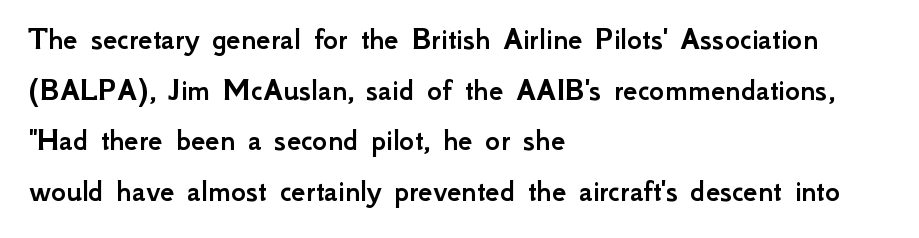
The image shows 32 px sans-serif type, upright; set left-aligned, normal line spacing (1.58x), normal letter spacing, not underlined; low stroke contrast and a small x-height.
